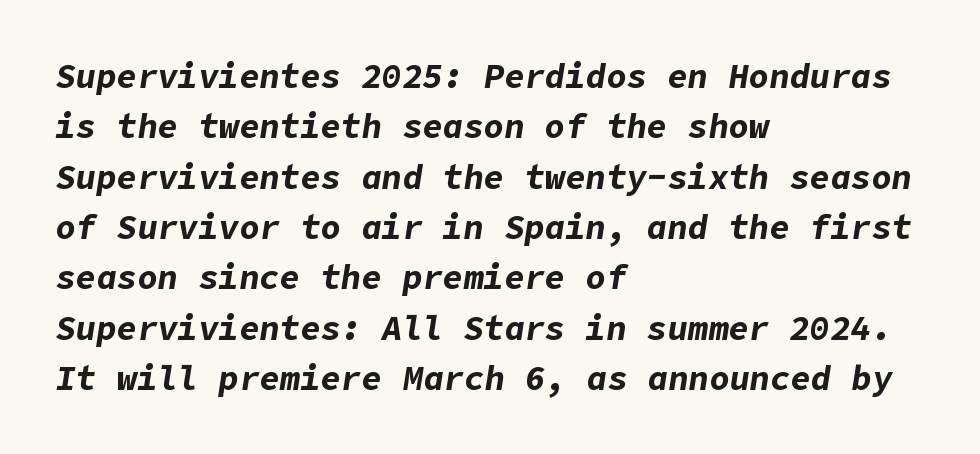
The image shows 34 px bold type, italic (leaning right); set left-aligned, normal line spacing (1.48x), normal letter spacing, not underlined; low stroke contrast and a medium x-height.
